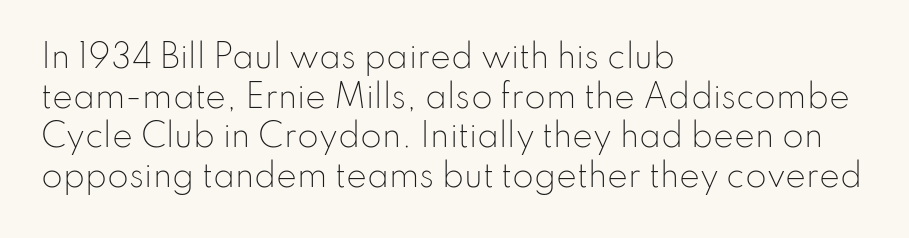
The image shows 31 px light sans-serif type, upright; set left-aligned, normal line spacing (1.28x), normal letter spacing, not underlined; low stroke contrast and a small x-height.
